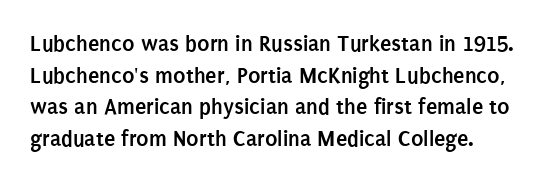
The image shows 23 px bold type, upright; set normal line spacing (1.38x), normal letter spacing, not underlined.
